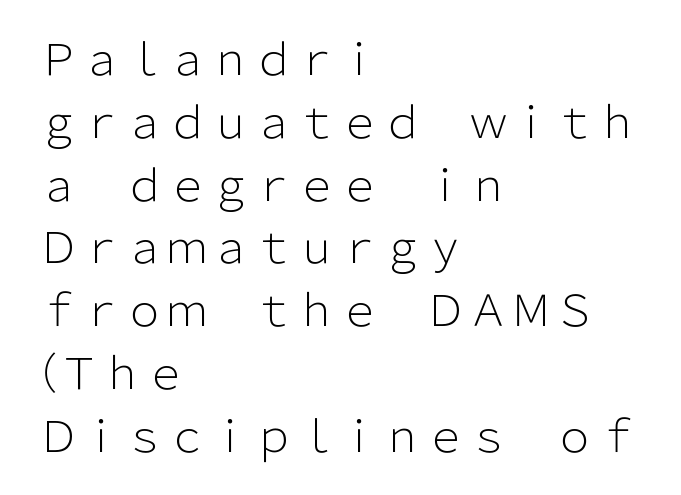
Q: Is the text bold? A: No.
Q: Is the text italic (slanted)? A: No, it is upright.
Q: Is the typeface a serif or a sans-serif typeface? A: Sans-serif.
Q: Is the text underlined? A: No.
Q: How is the paragraph aligned? A: Left-aligned.
Q: Is the spacing between letters normal or unusually wide? A: Normal.
Q: Is the spacing between lines tight, normal or loose? A: Normal.
Q: Width (condensed, normal, or wide)? A: Normal.
Q: Stroke contrast? A: Low.
Q: x-height? A: Medium.
Q: Monospaced? A: No.
